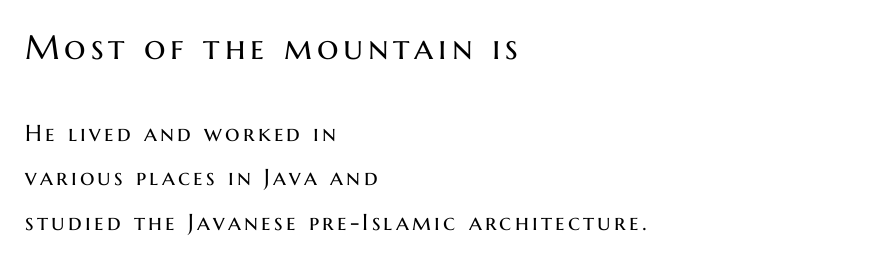
Q: Is the text bold? A: No.
Q: Is the text italic (slanted)? A: No, it is upright.
Q: Is the typeface a serif or a sans-serif typeface? A: Sans-serif.
Q: Is the text underlined? A: No.
Q: How is the paragraph aligned? A: Left-aligned.
Q: Is the spacing between lines tight, normal or loose? A: Loose.
Q: Which block of text is set in a larger size, the first (top) or the second (bottom)? A: The first (top) one.
Q: Width (condensed, normal, or wide)? A: Normal.
Q: Stroke contrast? A: Medium.
Q: x-height? A: Medium.
Q: Monospaced? A: No.
